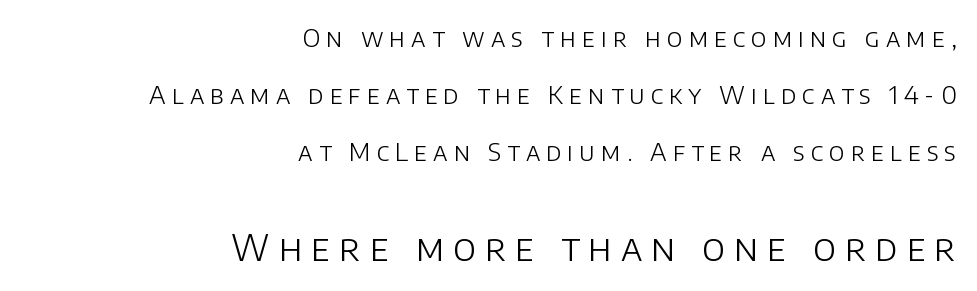
Q: Is the text bold? A: No.
Q: Is the text italic (slanted)? A: No, it is upright.
Q: Is the typeface a serif or a sans-serif typeface? A: Sans-serif.
Q: Is the text underlined? A: No.
Q: How is the paragraph aligned? A: Right-aligned.
Q: Is the spacing between letters normal or unusually wide? A: Unusually wide.
Q: Is the spacing between lines tight, normal or loose? A: Loose.
Q: Which block of text is set in a larger size, the first (top) or the second (bottom)? A: The second (bottom) one.
Q: Width (condensed, normal, or wide)? A: Normal.
Q: Stroke contrast? A: Low.
Q: x-height? A: Large.
Q: Monospaced? A: No.
